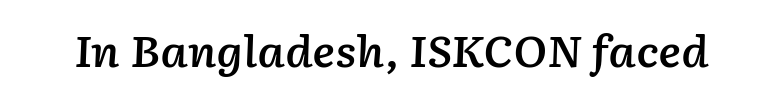
Q: Is the text bold? A: Semi-bold.
Q: Is the text italic (slanted)? A: Yes, it leans right by about 2 degrees.
Q: Is the text underlined? A: No.
Q: Is the spacing between letters normal or unusually wide? A: Normal.
Q: Width (condensed, normal, or wide)? A: Normal.
Q: Stroke contrast? A: Low.
Q: x-height? A: Medium.
Q: Monospaced? A: No.
